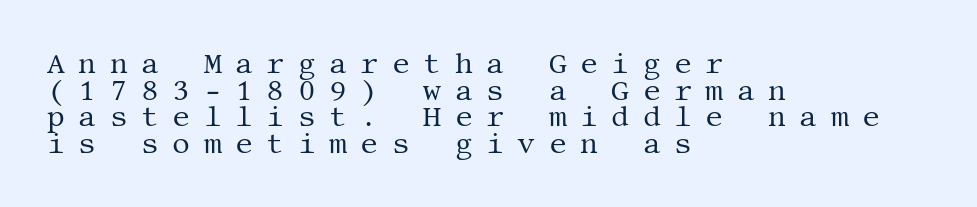
Q: Is the text bold? A: No.
Q: Is the text italic (slanted)? A: No, it is upright.
Q: Is the typeface a serif or a sans-serif typeface? A: Serif.
Q: Is the text underlined? A: No.
Q: How is the paragraph aligned? A: Left-aligned.
Q: Is the spacing between letters normal or unusually wide? A: Unusually wide.
Q: Is the spacing between lines tight, normal or loose? A: Tight.
Q: Width (condensed, normal, or wide)? A: Normal.
Q: Stroke contrast? A: Medium.
Q: x-height? A: Large.
